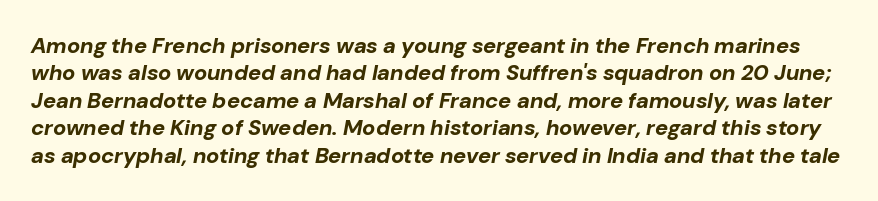
The image shows 22 px bold type, italic (leaning right); set normal line spacing (1.25x), normal letter spacing, not underlined.
